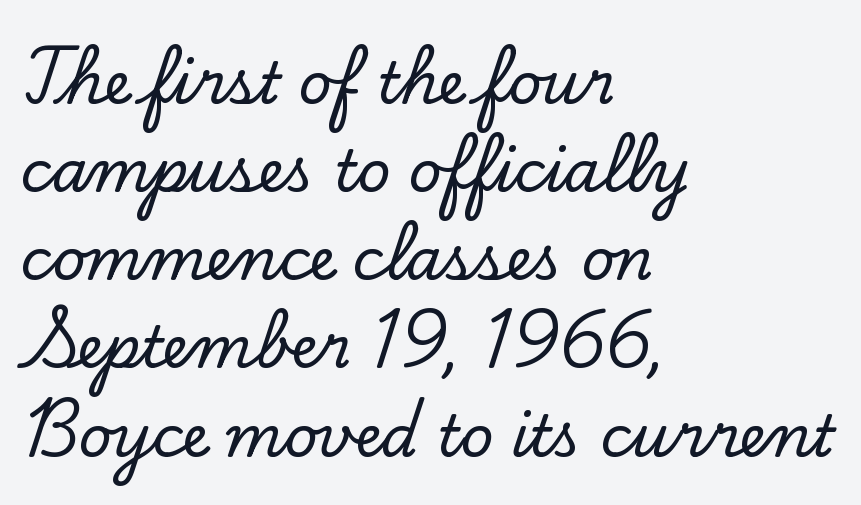
These lines are set flush left with a ragged right edge. What's the leading like? Ordinary, nothing unusual. Here the designer chose a conventional face with non-uniform glyph widths. Rule under the text: the space is simply empty.
